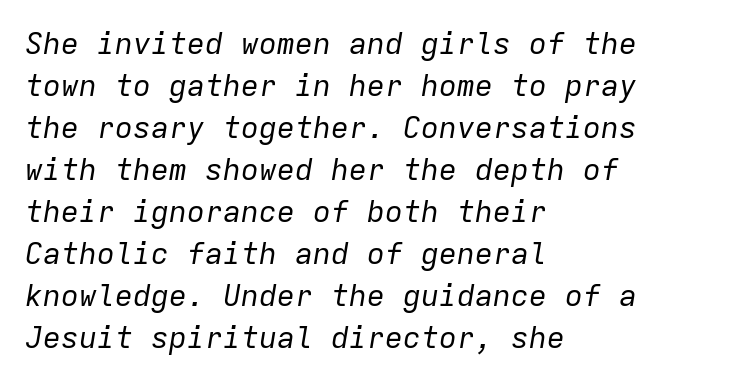
The text block is weighted toward the left margin, trailing off unevenly rightward. The strokes carry an ordinary text weight at most. The text carries the slant typical of an italic or oblique font. Each row of text sits above clean, open space. Is there much room between lines? A standard amount, neither cramped nor airy.
